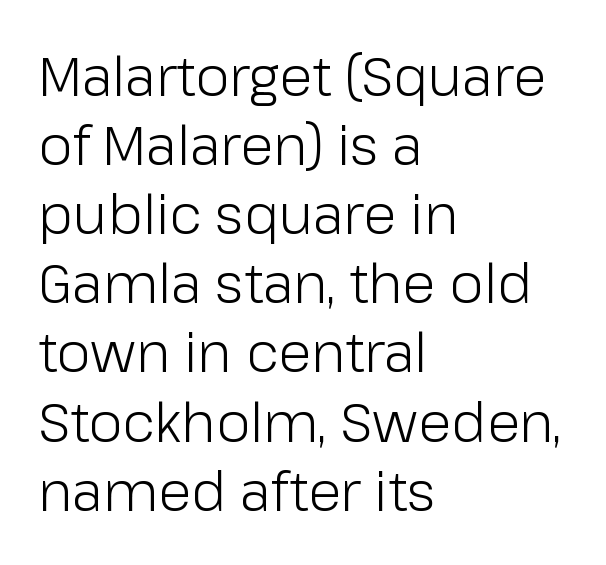
Does the copy run flush right? No — it runs flush left. Short note: letters normally spaced. The type sits square on the baseline with zero lean. This sample has the flowing, uneven cadence of proportional lettering. What's the leading like? Ordinary, nothing unusual. The zone under the glyphs is completely vacant.
